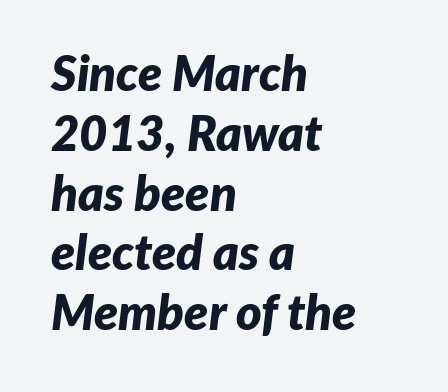
Q: Is the text bold? A: Yes.
Q: Is the text italic (slanted)? A: Yes, it leans right by about 7 degrees.
Q: Is the text underlined? A: No.
Q: How is the paragraph aligned? A: Left-aligned.
Q: Is the spacing between letters normal or unusually wide? A: Normal.
Q: Width (condensed, normal, or wide)? A: Normal.
Q: Stroke contrast? A: Low.
Q: x-height? A: Medium.
Q: Monospaced? A: No.
